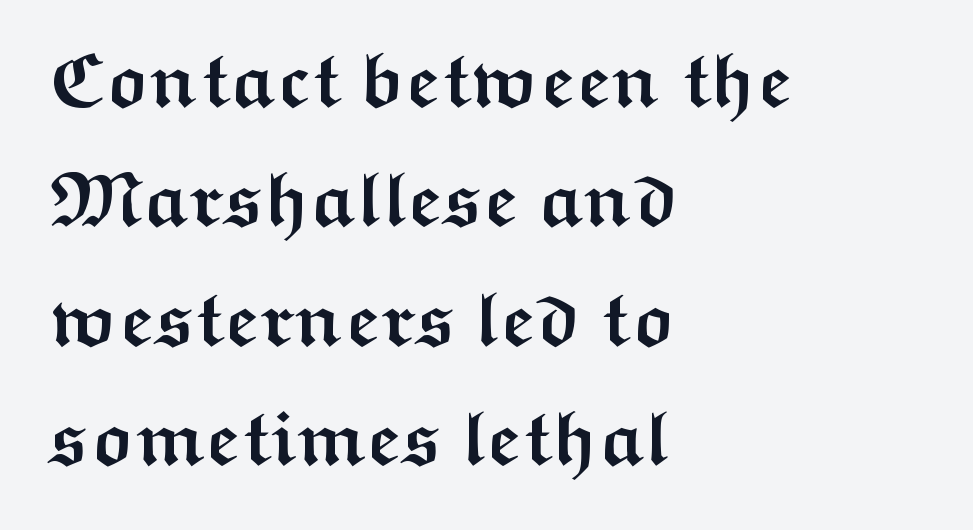
{"serif": "no", "italic": "no", "bold": "yes", "weight": "semibold", "width": "wide", "stroke_contrast": "medium", "x_height": "medium", "monospaced": "no", "underline": "no", "align": "left", "line_spacing": "normal", "line_spacing_ratio": 1.57, "letter_spacing": "normal", "letter_spacing_em": 0.0, "glyph_px": 76}
